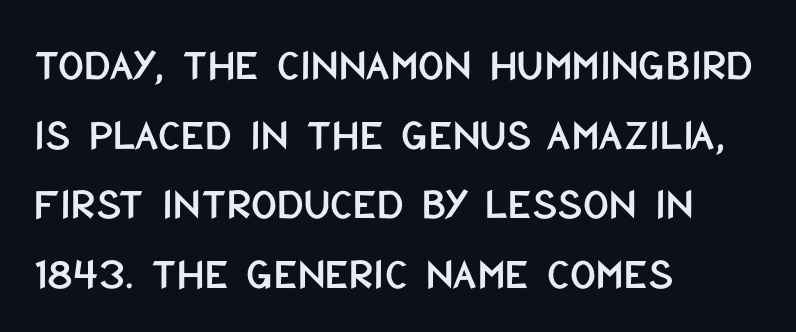
Q: Is the text italic (slanted)? A: No, it is upright.
Q: Is the typeface a serif or a sans-serif typeface? A: Sans-serif.
Q: Is the text underlined? A: No.
Q: How is the paragraph aligned? A: Left-aligned.
Q: Is the spacing between letters normal or unusually wide? A: Normal.
Q: Is the spacing between lines tight, normal or loose? A: Normal.
Q: Width (condensed, normal, or wide)? A: Condensed.
Q: Stroke contrast? A: Low.
Q: x-height? A: Large.
Q: Monospaced? A: No.
